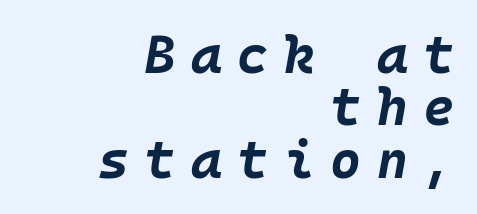
The image shows 53 px bold type, italic (leaning right); set right-aligned, tight line spacing (0.99x), unusually wide letter spacing (+0.29 em), not underlined; low stroke contrast and a large x-height.
